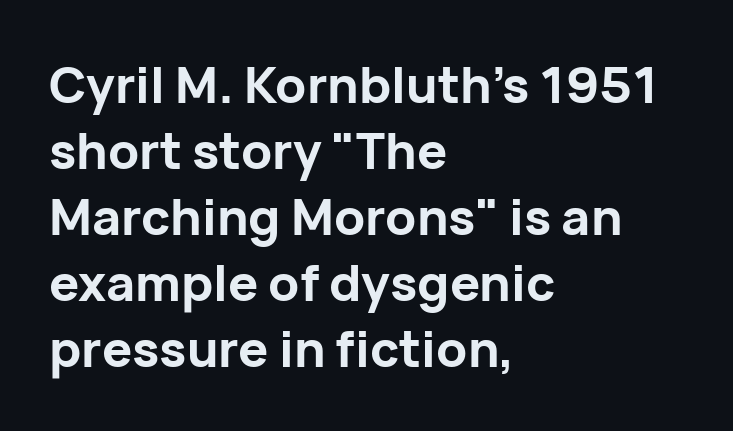
The paragraph has a hard left edge and a soft right edge. You could not count columns in this text — the font is proportionally spaced. Notice how the stems are strictly vertical — no italics here. The rows are spaced the way most documents space them.
